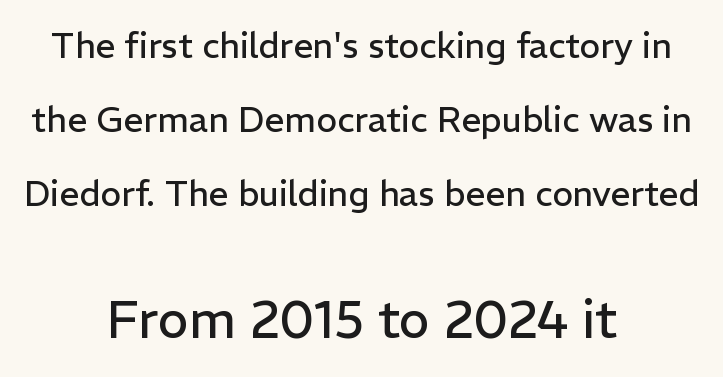
{"serif": "no", "italic": "no", "bold": "no", "weight": "regular", "width": "normal", "stroke_contrast": "low", "x_height": "medium", "monospaced": "no", "underline": "no", "align": "center", "line_spacing": "loose", "line_spacing_ratio": 2.12, "letter_spacing": "normal", "letter_spacing_em": 0.0, "larger_block": "second", "size_ratio": 1.49, "glyph_px": 52}
